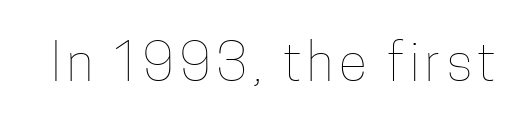
{"italic": "no", "bold": "no", "weight": "thin", "width": "condensed", "stroke_contrast": "low", "x_height": "medium", "monospaced": "no", "underline": "no", "glyph_px": 52}
